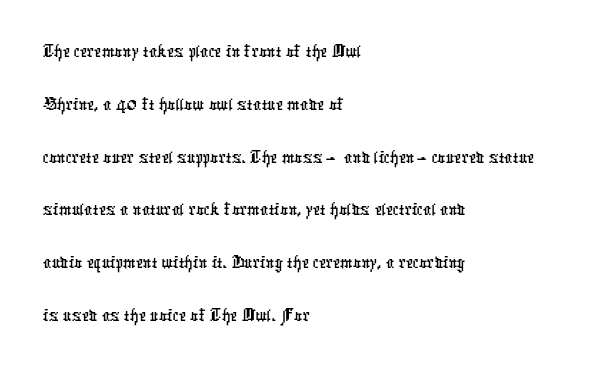
{"serif": "no", "width": "condensed", "stroke_contrast": "low", "x_height": "medium", "monospaced": "no", "underline": "no", "align": "left", "line_spacing": "normal", "line_spacing_ratio": 1.32, "letter_spacing": "normal", "letter_spacing_em": 0.0, "glyph_px": 40}
